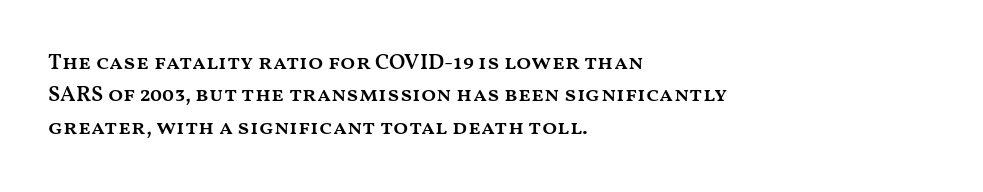
One glance says typical: line gaps are just what's usual. Type without underlining. The passage is arranged the way most books set body copy — flush left. The passage shown has conventional tracking throughout.
